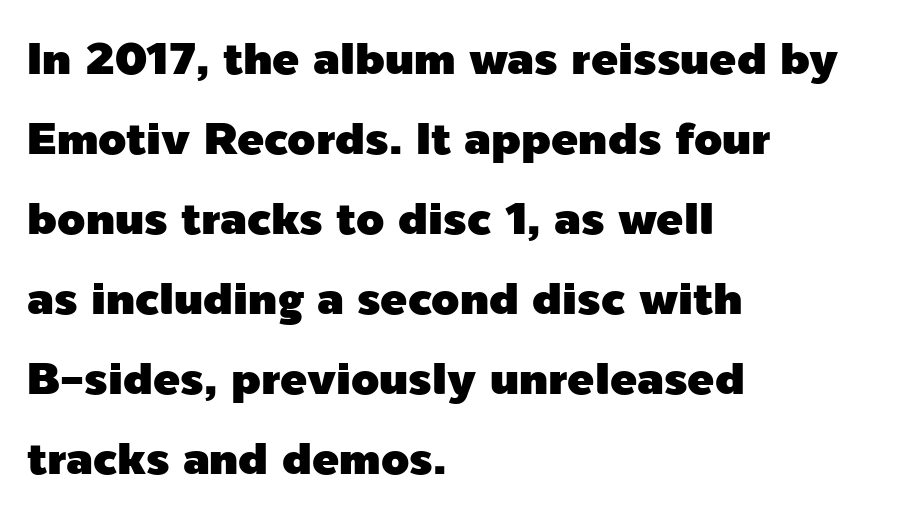
The image shows 45 px sans-serif type, upright; set left-aligned, line spacing 1.78x, normal letter spacing, not underlined; a medium x-height.
